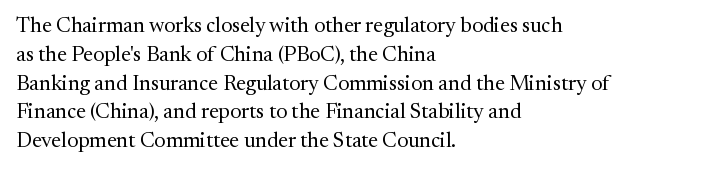
Each new line begins a customary step beneath the previous one. Stems here are at most as thick as an everyday book face. Words appear dense and cohesive because spacing is normal. Descenders hang freely into open space. The axis of the letterforms is exactly vertical.
